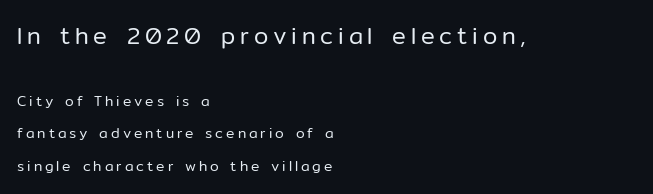
Q: Is the text bold? A: No.
Q: Is the text italic (slanted)? A: No, it is upright.
Q: Is the text underlined? A: No.
Q: How is the paragraph aligned? A: Left-aligned.
Q: Is the spacing between letters normal or unusually wide? A: Unusually wide.
Q: Is the spacing between lines tight, normal or loose? A: Loose.
Q: Which block of text is set in a larger size, the first (top) or the second (bottom)? A: The first (top) one.
